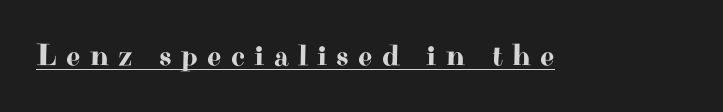
Q: Is the text italic (slanted)? A: No, it is upright.
Q: Is the typeface a serif or a sans-serif typeface? A: Serif.
Q: Is the text underlined? A: Yes.
Q: Is the spacing between letters normal or unusually wide? A: Unusually wide.
Q: Width (condensed, normal, or wide)? A: Wide.
Q: Stroke contrast? A: High.
Q: x-height? A: Small.
Q: Monospaced? A: No.
